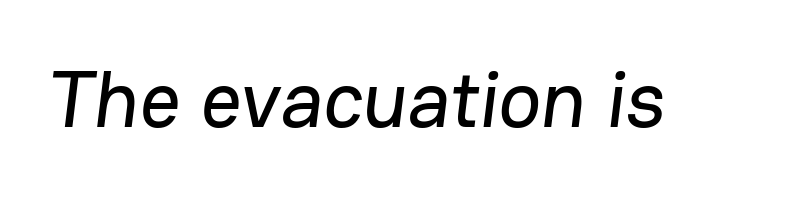
Q: Is the typeface a serif or a sans-serif typeface? A: Sans-serif.
Q: Is the text underlined? A: No.
Q: Is the spacing between letters normal or unusually wide? A: Normal.
Q: Width (condensed, normal, or wide)? A: Normal.
Q: Stroke contrast? A: Low.
Q: x-height? A: Medium.
Q: Monospaced? A: No.
